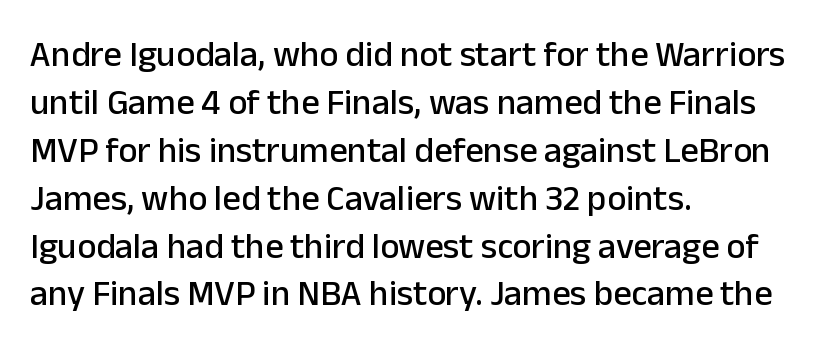
The image shows 36 px sans-serif type, upright; set left-aligned, normal line spacing (1.33x), normal letter spacing, not underlined; low stroke contrast and a medium x-height.
